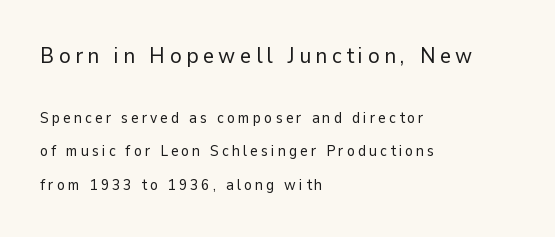
Horizontal bands of white between lines are thick stripes. Clear beneath every line of the passage. The rag falls on the right side of this text block. The letters stand upright; this is a roman face. This sample uses expanded letter spacing, leaving extra air between glyphs.
